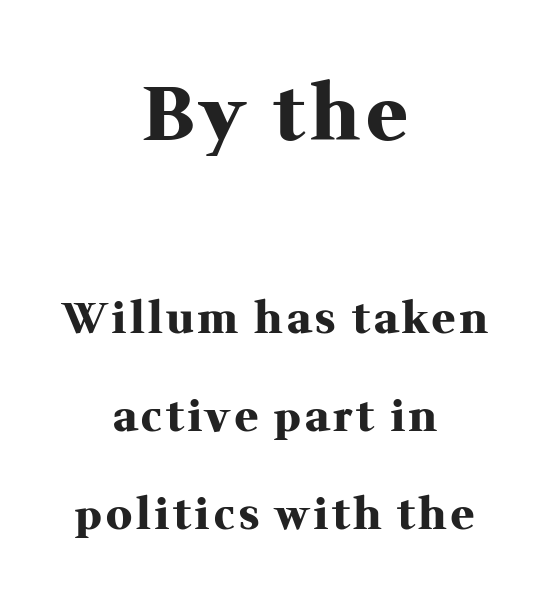
{"serif": "yes", "italic": "no", "bold": "yes", "weight": "heavy", "width": "normal", "stroke_contrast": "medium", "x_height": "medium", "monospaced": "no", "underline": "no", "align": "center", "line_spacing": "loose", "line_spacing_ratio": 2.28, "larger_block": "first", "size_ratio": 1.74, "glyph_px": 75}
